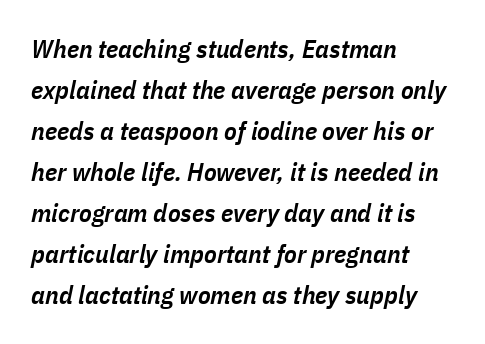
The image shows 26 px text type, italic (leaning right); set left-aligned, normal line spacing (1.58x), normal letter spacing, not underlined.
